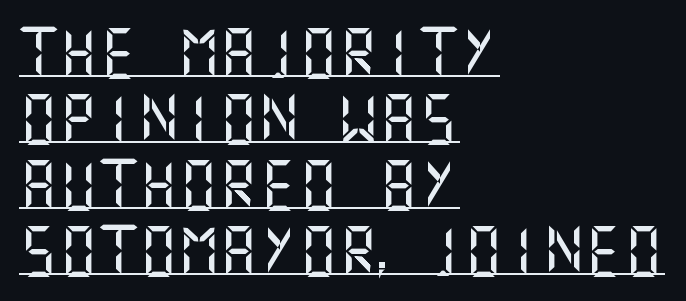
The image shows 50 px sans-serif type, upright; set left-aligned, normal line spacing (1.32x), normal letter spacing, underlined; medium stroke contrast and a large x-height.
